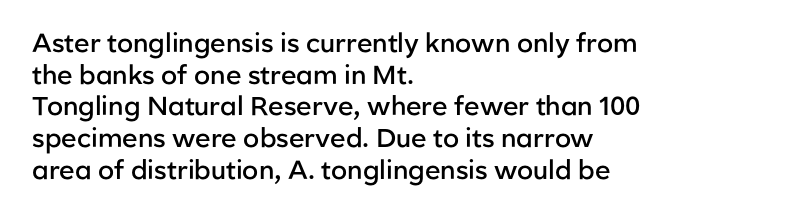
Each row of text sits above clean, open space. Typesetter's note: demi weight, one step under bold. Is the block centered? No — it sits flush against the left margin. Posture: straight, roman, zero tilt. The letterforms sit shoulder to shoulder at normal distance.
